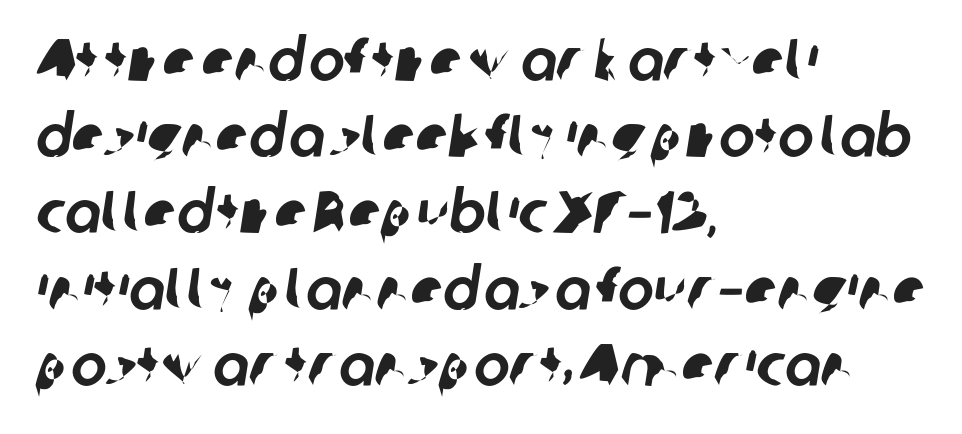
Nobody touched the tracking dial on this one. Honestly, there is no underline to notice here at all. Horizontal bands of white between lines are of average thickness. The glyphs in this specimen are sans serif.
